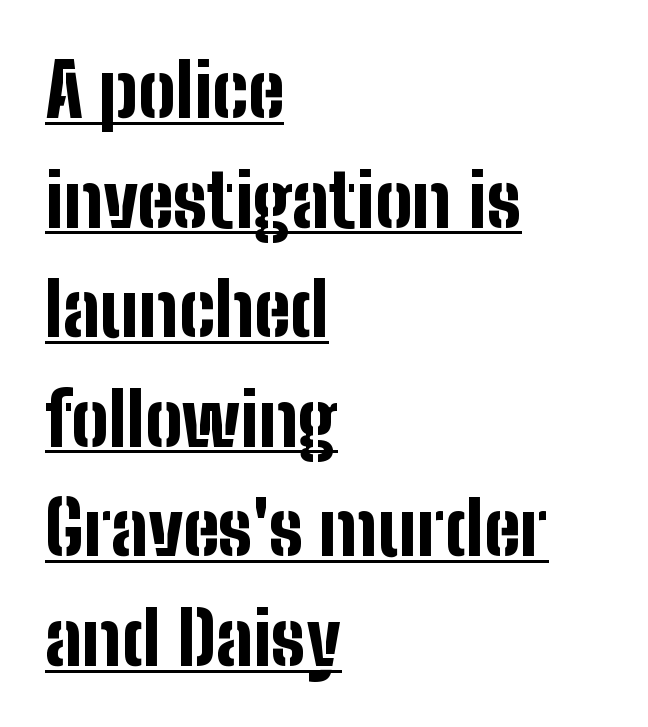
The image shows 74 px bold, condensed sans-serif type, upright; set left-aligned, normal line spacing (1.48x), normal letter spacing, underlined; low stroke contrast and a medium x-height.
